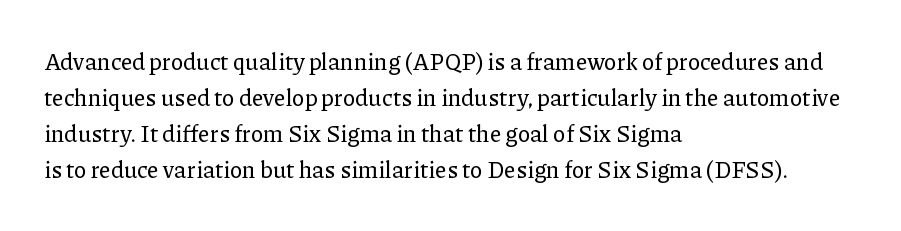
Q: Is the text italic (slanted)? A: No, it is upright.
Q: Is the text underlined? A: No.
Q: How is the paragraph aligned? A: Left-aligned.
Q: Is the spacing between letters normal or unusually wide? A: Normal.
Q: Is the spacing between lines tight, normal or loose? A: Normal.
